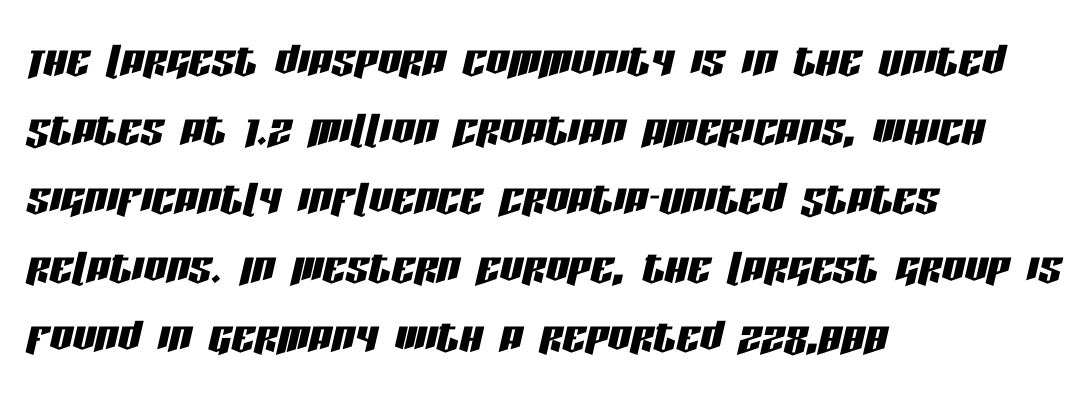
Think of a printed novel: that variable character pitch is what you see here. Type without underlining. The passage shown leans; its letterforms are oblique. All the whitespace from short lines collects on the right. This rendering leaves character spacing at its baseline value.
